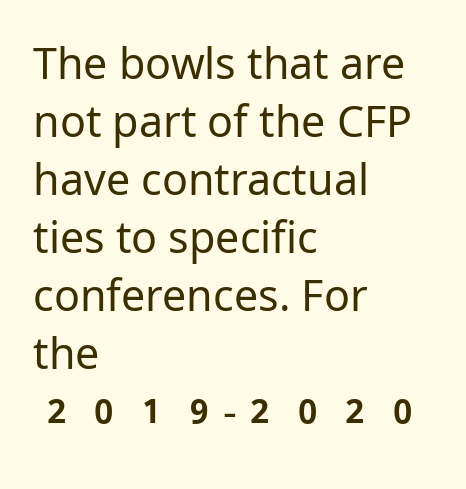
The image shows 43 px regular-weight sans-serif type, upright; set left-aligned, normal line spacing (1.35x), normal letter spacing, not underlined; low stroke contrast and a medium x-height.
